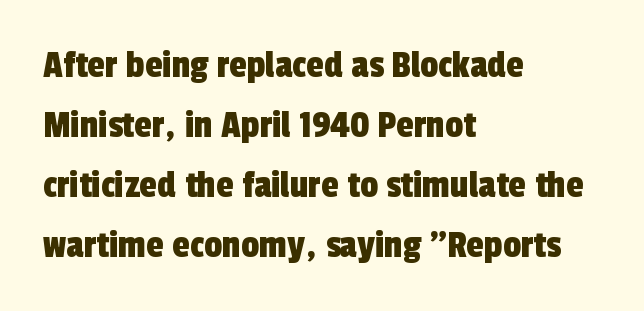
Short note: letters normally spaced. Do the characters align in a grid? No, the font is proportional. Leftover space on each line is placed entirely after the last word. The space directly below the letters is spotless. Stroke terminals: plain, sans-serif.
